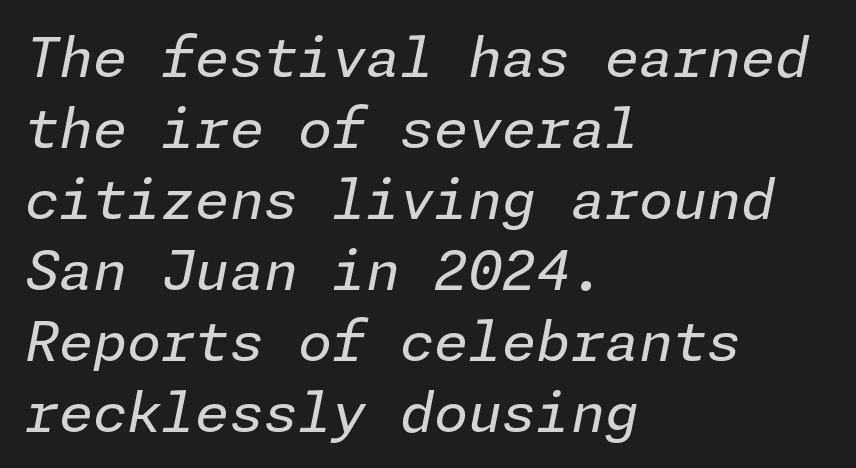
Q: Is the text bold? A: No.
Q: Is the text italic (slanted)? A: Yes, it leans right by about 11 degrees.
Q: Is the text underlined? A: No.
Q: How is the paragraph aligned? A: Left-aligned.
Q: Is the spacing between letters normal or unusually wide? A: Normal.
Q: Is the spacing between lines tight, normal or loose? A: Normal.
Q: Width (condensed, normal, or wide)? A: Normal.
Q: Stroke contrast? A: Low.
Q: x-height? A: Medium.
